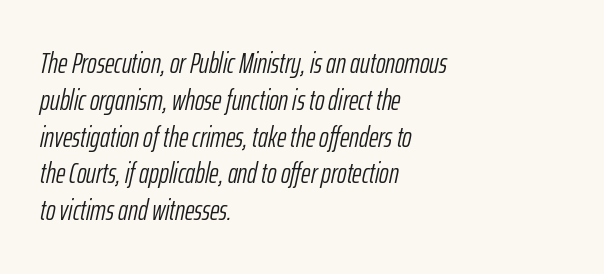
Q: Is the text bold? A: No.
Q: Is the text italic (slanted)? A: Yes, it leans right by about 12 degrees.
Q: Is the text underlined? A: No.
Q: How is the paragraph aligned? A: Left-aligned.
Q: Is the spacing between letters normal or unusually wide? A: Normal.
Q: Is the spacing between lines tight, normal or loose? A: Normal.
Q: Width (condensed, normal, or wide)? A: Condensed.
Q: Stroke contrast? A: Low.
Q: x-height? A: Medium.
Q: Monospaced? A: No.
